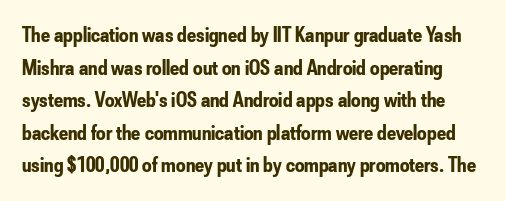
Q: Is the text bold? A: Yes.
Q: Is the text italic (slanted)? A: No, it is upright.
Q: Is the text underlined? A: No.
Q: Is the spacing between letters normal or unusually wide? A: Normal.
Q: Is the spacing between lines tight, normal or loose? A: Normal.
